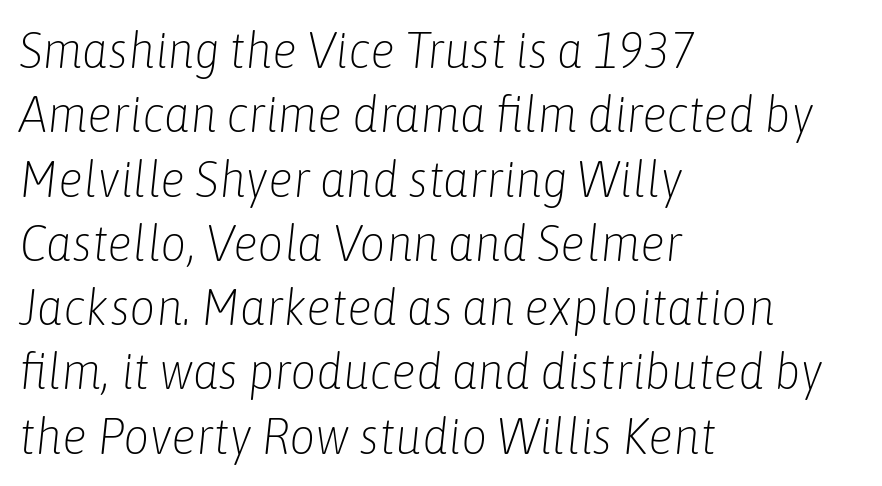
The image shows 51 px light, condensed type, italic (leaning right); set left-aligned, normal line spacing (1.26x), normal letter spacing, not underlined; low stroke contrast and a medium x-height.
